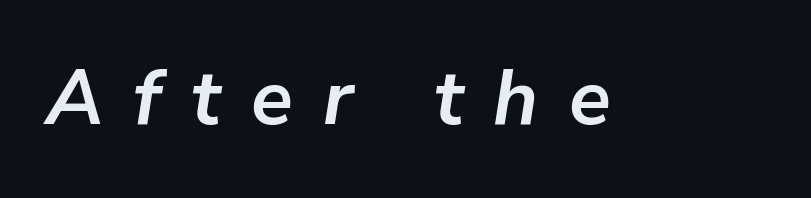
The image shows 77 px semibold type, italic (leaning right); set unusually wide letter spacing (+0.39 em), not underlined; low stroke contrast and a medium x-height.
